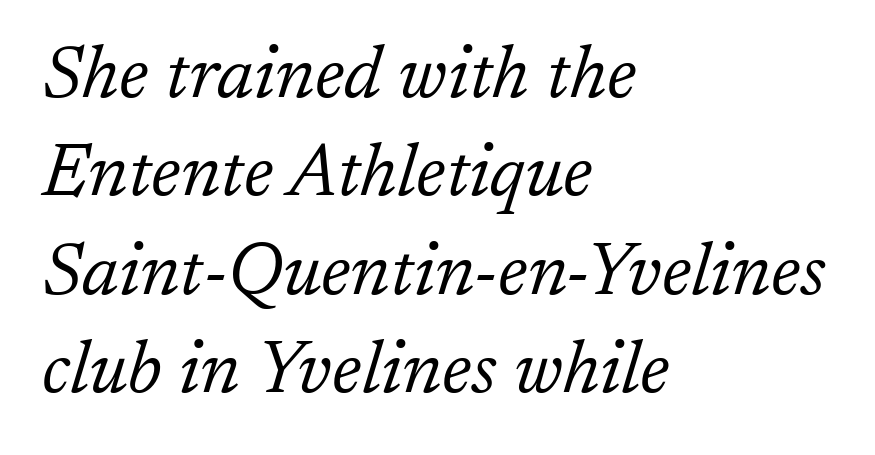
The space directly below the letters is spotless. The passage shown is typed in a proportional face where columns would drift. The passage shown leans; its letterforms are oblique. Line beginnings align vertically; line endings do not.
